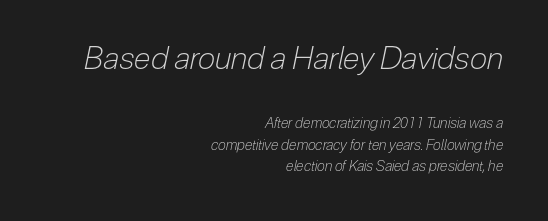
If you drew a ruler down the right edge, every line would touch it. A typesetter would call this leading conventional body-copy spacing. The face used here has a pronounced slope to its letters. Looks like regular typesetting: each glyph gets only the width it needs. Characters follow at the spacing the type designer built in.
